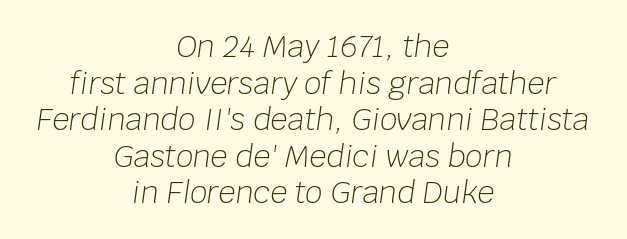
{"italic": "yes", "lean": "right", "slant_degrees": 8, "bold": "no", "weight": "light", "width": "normal", "stroke_contrast": "low", "x_height": "large", "monospaced": "no", "underline": "no", "align": "center", "line_spacing_ratio": 1.22, "letter_spacing": "normal", "letter_spacing_em": 0.0, "glyph_px": 30}
